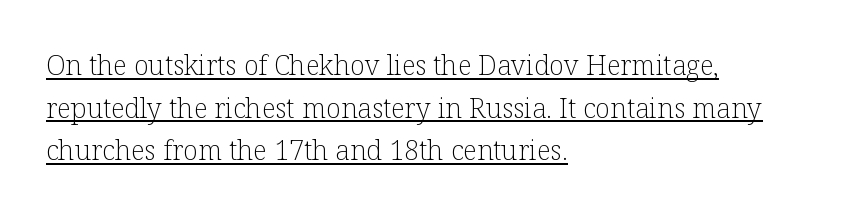
No italicization has been applied; the sample stays upright. The lines in this sample share a left origin and differ only in where they stop. This is not heavy type; no bold has been used. A rule runs beneath these lines of type.
